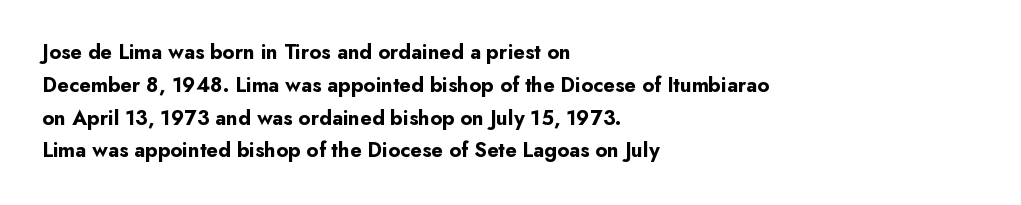
{"italic": "no", "bold": "yes", "underline": "no", "align": "left", "line_spacing": "normal", "line_spacing_ratio": 1.56, "letter_spacing": "normal", "letter_spacing_em": 0.0, "glyph_px": 21}
